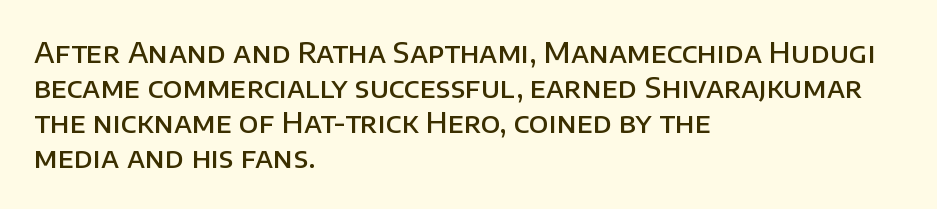
{"serif": "no", "italic": "no", "bold": "semi", "weight": "semibold", "width": "normal", "stroke_contrast": "low", "x_height": "large", "monospaced": "no", "underline": "no", "align": "left", "line_spacing": "normal", "line_spacing_ratio": 1.25, "letter_spacing": "normal", "letter_spacing_em": 0.0, "glyph_px": 28}
